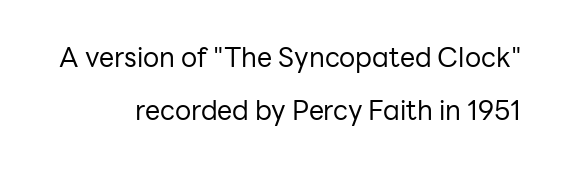
{"italic": "no", "bold": "no", "underline": "no", "line_spacing": "loose", "line_spacing_ratio": 1.98, "letter_spacing": "normal", "letter_spacing_em": 0.0, "glyph_px": 27}
